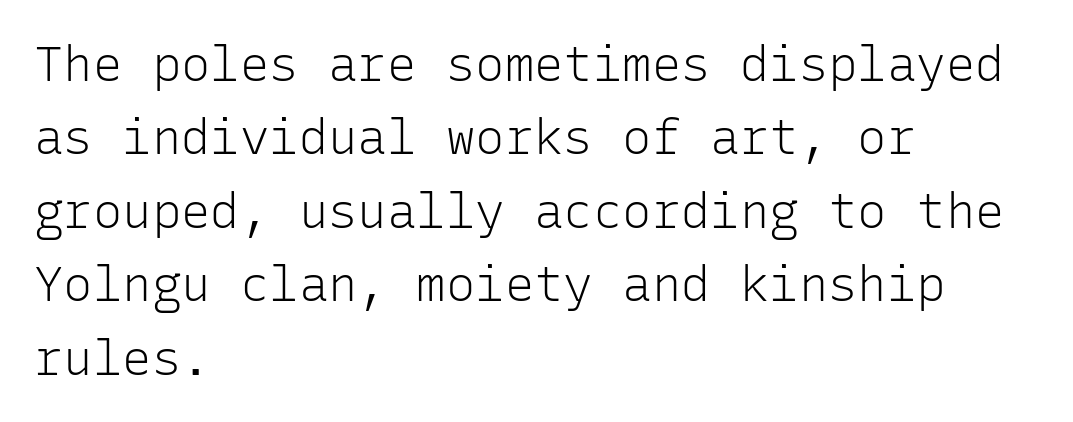
The image shows 49 px light sans-serif type, upright, monospaced; set left-aligned, normal line spacing (1.5x), normal letter spacing, not underlined; low stroke contrast and a medium x-height.
